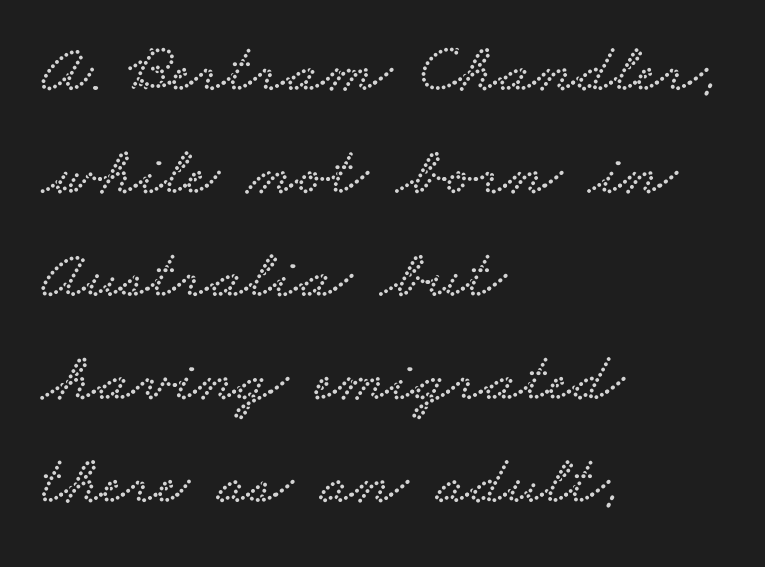
The lines in this sample share a left origin and differ only in where they stop. Proportional: the letters do not fall into vertical columns. Glyph-to-glyph distance matches everyday printed text. Interline gaps are of average width in this sample. Small tapered or slab feet sit at the stroke ends, so this counts as serif. Lines of text with bare space underneath.
